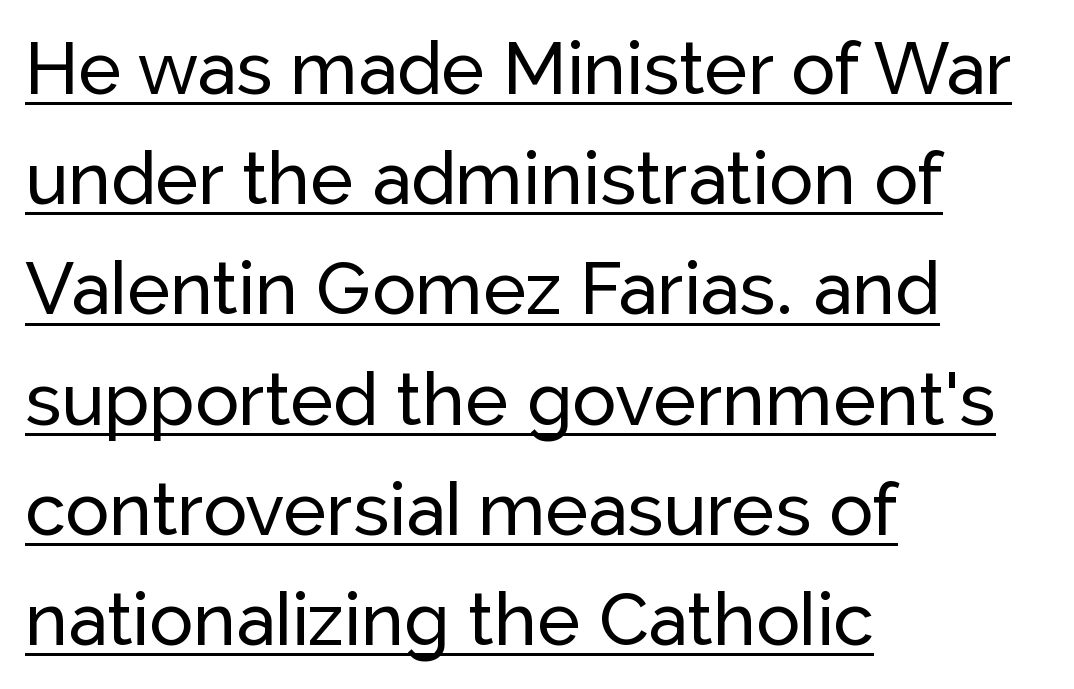
The image shows 73 px sans-serif type, upright; set left-aligned, normal line spacing (1.51x), normal letter spacing, underlined; low stroke contrast and a medium x-height.
